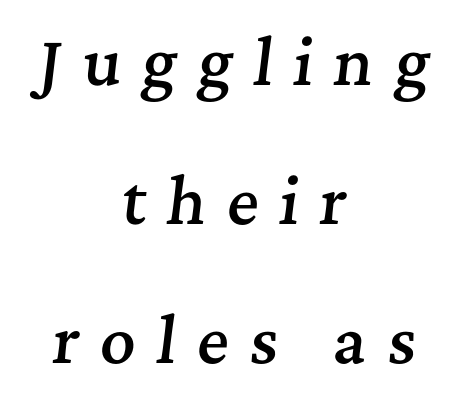
The image shows 61 px semibold serif type, italic (leaning right); set centered, loose line spacing (2.28x), unusually wide letter spacing (+0.34 em), not underlined; medium stroke contrast and a medium x-height.
